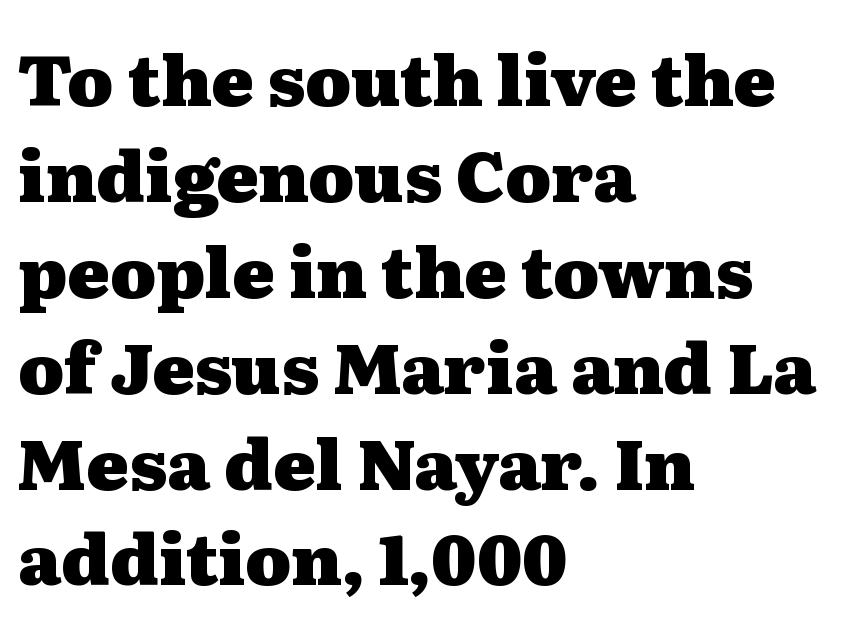
{"serif": "yes", "italic": "no", "bold": "yes", "weight": "heavy", "width": "wide", "stroke_contrast": "medium", "x_height": "medium", "monospaced": "no", "underline": "no", "align": "left", "line_spacing": "normal", "line_spacing_ratio": 1.37, "letter_spacing": "normal", "letter_spacing_em": 0.0, "glyph_px": 70}
